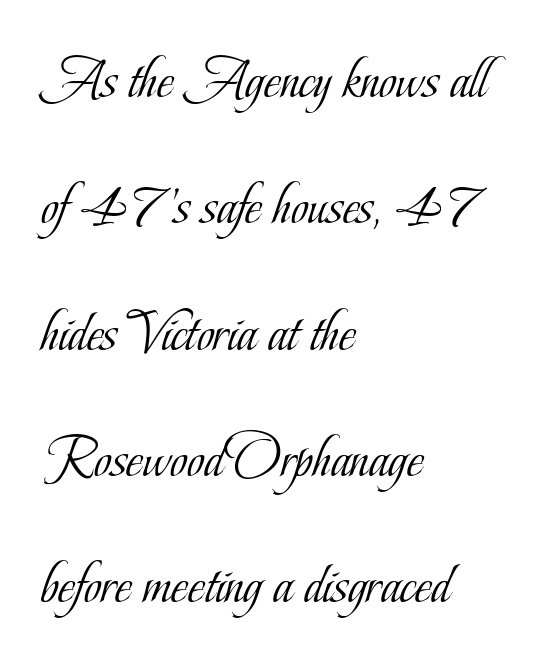
A student would call this left alignment; a typographer would say flush left, rag right. Classification — serif. No chunkiness to these letters — they're not bold. Each word holds together tightly as a unit, with standard inter-letter gaps.
